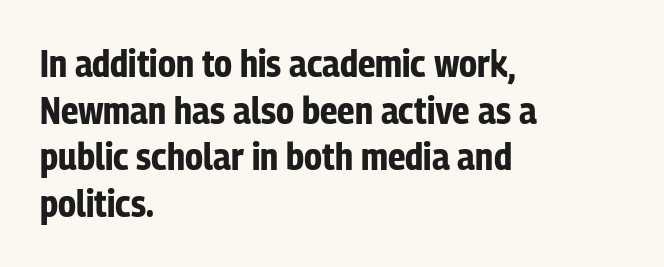
{"serif": "no", "italic": "no", "bold": "yes", "weight": "bold", "width": "condensed", "stroke_contrast": "low", "x_height": "medium", "monospaced": "no", "underline": "no", "align": "left", "line_spacing_ratio": 1.23, "letter_spacing": "normal", "letter_spacing_em": 0.0, "glyph_px": 38}
